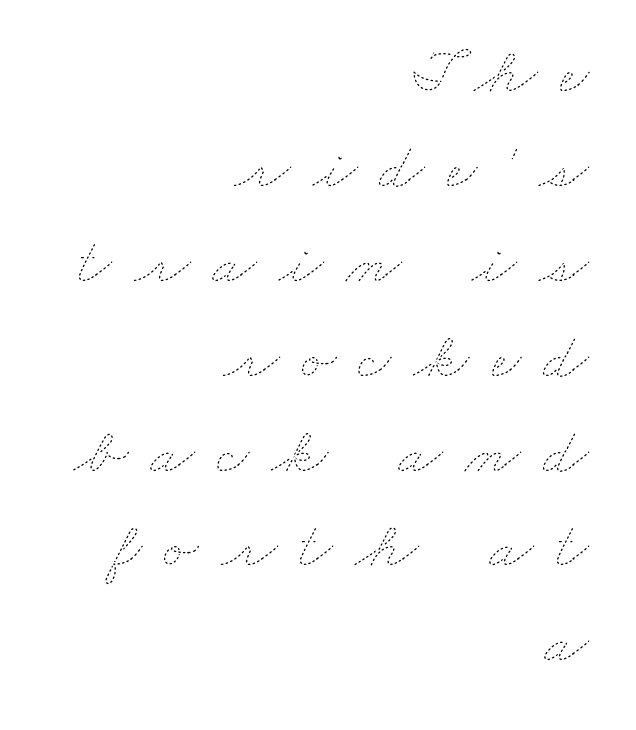
Proportional: the letters do not fall into vertical columns. The paragraph shown leans on its right margin. Quick note: interline space is typical. Quick note: underline off.
